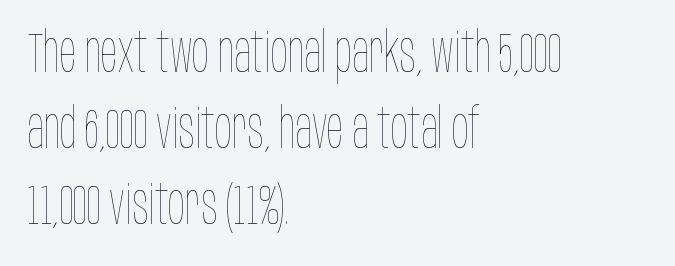
Q: Is the text bold? A: No.
Q: Is the text italic (slanted)? A: No, it is upright.
Q: Is the text underlined? A: No.
Q: How is the paragraph aligned? A: Left-aligned.
Q: Is the spacing between letters normal or unusually wide? A: Normal.
Q: Is the spacing between lines tight, normal or loose? A: Normal.
Q: Width (condensed, normal, or wide)? A: Condensed.
Q: Stroke contrast? A: Low.
Q: x-height? A: Large.
Q: Monospaced? A: No.
